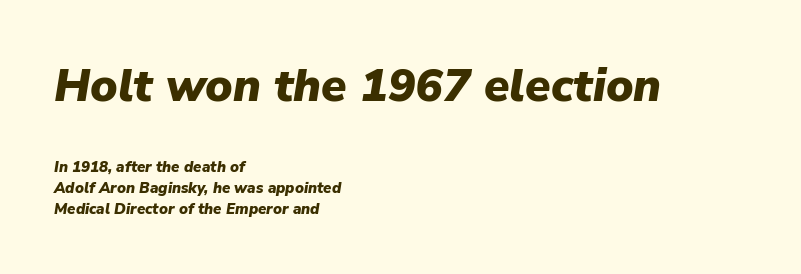
Q: Is the text bold? A: Yes.
Q: Is the text italic (slanted)? A: Yes, it leans right by about 9 degrees.
Q: Is the text underlined? A: No.
Q: How is the paragraph aligned? A: Left-aligned.
Q: Is the spacing between letters normal or unusually wide? A: Normal.
Q: Is the spacing between lines tight, normal or loose? A: Normal.
Q: Which block of text is set in a larger size, the first (top) or the second (bottom)? A: The first (top) one.
Q: Width (condensed, normal, or wide)? A: Normal.
Q: Stroke contrast? A: Low.
Q: x-height? A: Medium.
Q: Monospaced? A: No.
